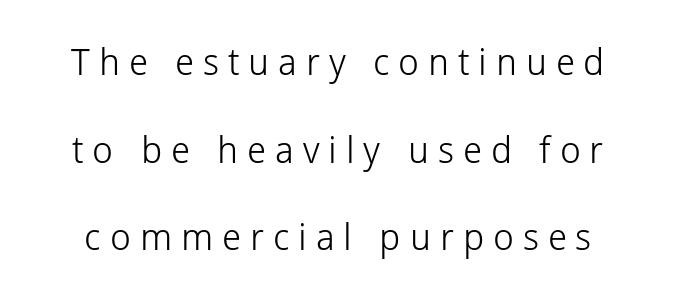
The letters look calm and open, with moderate or lighter stems. The zone under the glyphs is completely vacant. The glyphs in this specimen are sans serif. What's the leading like? Stretched, with rows far apart. A roman cut, with each character standing at attention. Observe the wide spacing: letters keep a clear distance from each other.
